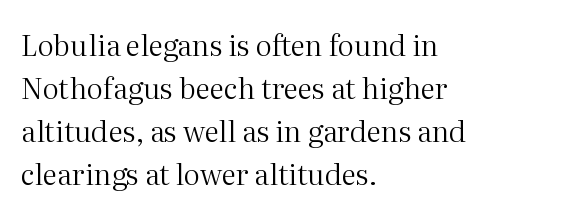
Tracking here is standard; glyphs follow each other at the usual distance. Italic: no, the glyphs are upright roman. Vertically, the passage feels balanced, rows spaced as you'd expect. The passage shown is not underscored anywhere. Unlike a clean sans, this face finishes its strokes with serifs. Proportional: the letters do not fall into vertical columns.
